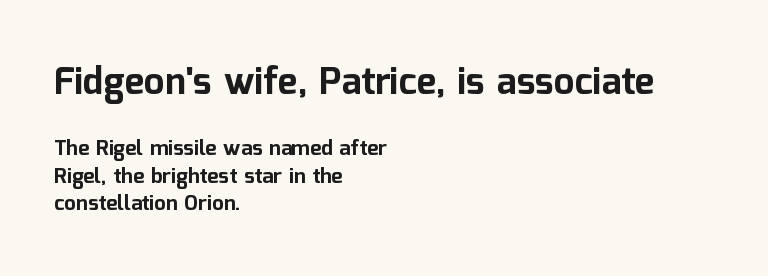
{"serif": "no", "italic": "no", "bold": "yes", "weight": "bold", "width": "normal", "stroke_contrast": "low", "x_height": "medium", "monospaced": "no", "underline": "no", "align": "left", "line_spacing": "normal", "line_spacing_ratio": 1.31, "letter_spacing": "normal", "letter_spacing_em": 0.0, "larger_block": "first", "size_ratio": 1.76, "glyph_px": 37}
